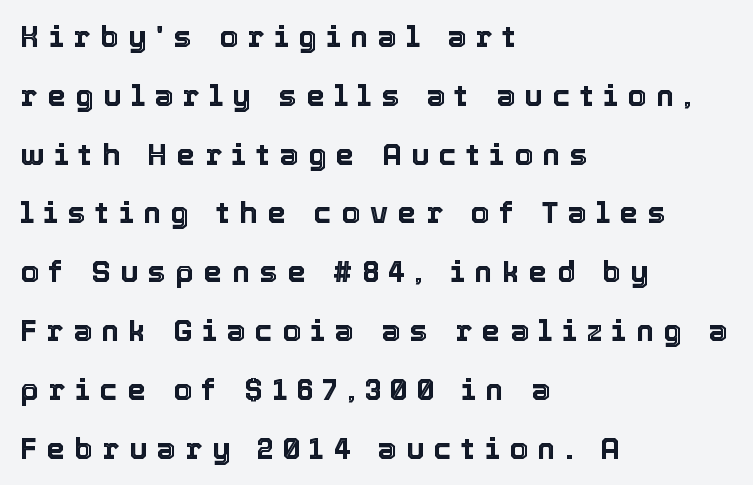
{"italic": "no", "width": "normal", "x_height": "medium", "monospaced": "no", "underline": "no", "align": "left", "line_spacing": "loose", "line_spacing_ratio": 1.96, "letter_spacing": "wide", "letter_spacing_em": 0.32, "glyph_px": 30}
